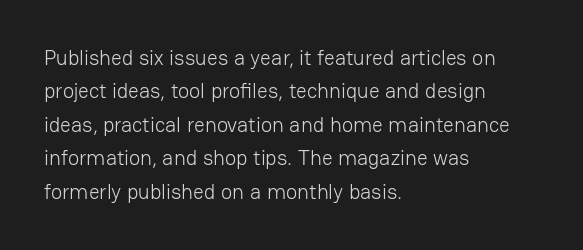
{"italic": "no", "bold": "no", "underline": "no", "align": "left", "line_spacing": "normal", "line_spacing_ratio": 1.59, "letter_spacing": "normal", "letter_spacing_em": 0.0, "glyph_px": 21}
